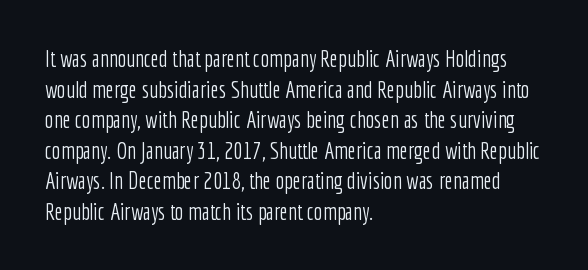
Vertical spacing — default. The text block is weighted toward the left margin, trailing off unevenly rightward. The baseline area is clear. These lines keep a tight, regular rhythm from letter to letter. No extra ink here — the face is not bold.
